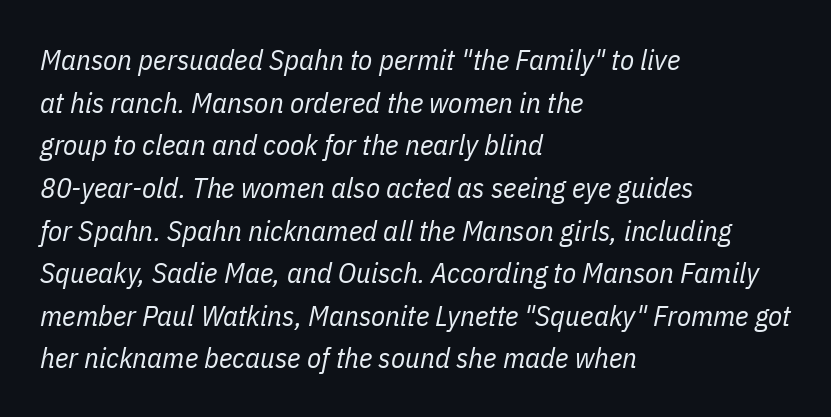
The font's italic variant was chosen for this text. The weight tops out at a normal text grade. A typesetter would call this zero additional tracking. The text block is weighted toward the left margin, trailing off unevenly rightward. Quick note: underline off.
